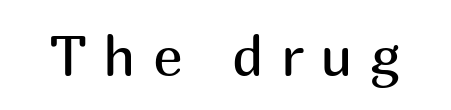
The cut favours lightness, reaching ordinary text weight at its darkest. I'd call this a sans setting — the letters go barefoot. Here the glyphs are tracked loosely, breaking word shapes into spaced letters. The font's upright variant was chosen for this text.
